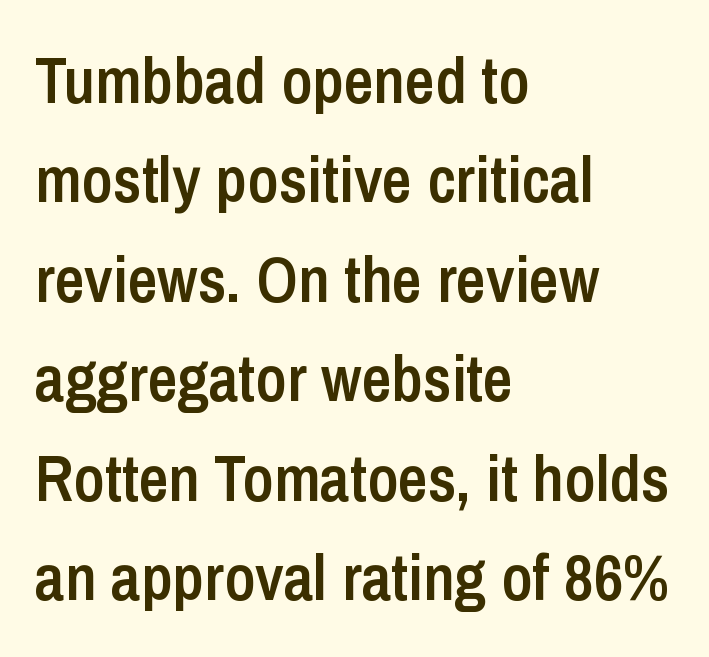
{"serif": "no", "italic": "no", "bold": "semi", "weight": "semibold", "width": "condensed", "stroke_contrast": "low", "x_height": "medium", "monospaced": "no", "underline": "no", "align": "left", "line_spacing": "normal", "line_spacing_ratio": 1.53, "letter_spacing": "normal", "letter_spacing_em": 0.0, "glyph_px": 65}
